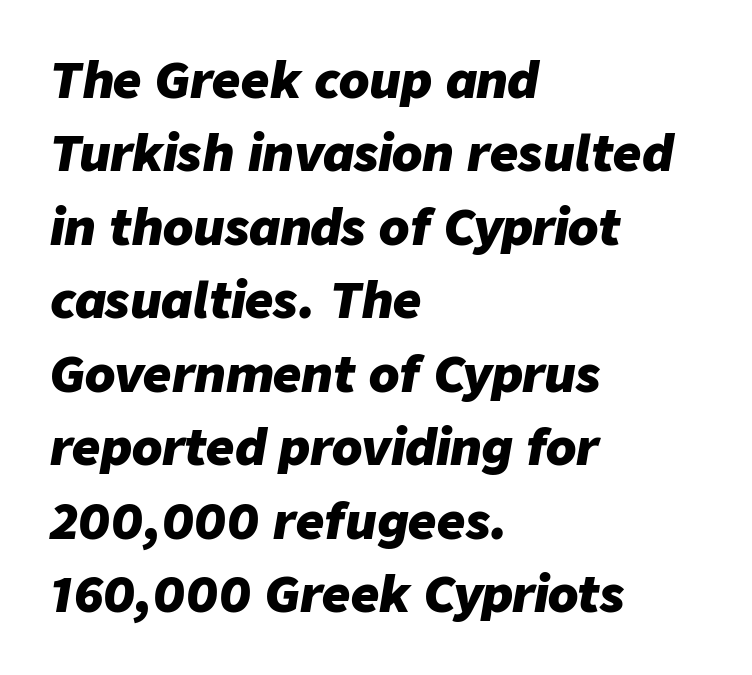
Q: Is the text bold? A: Yes.
Q: Is the text italic (slanted)? A: Yes, it leans right by about 9 degrees.
Q: Is the text underlined? A: No.
Q: How is the paragraph aligned? A: Left-aligned.
Q: Is the spacing between letters normal or unusually wide? A: Normal.
Q: Is the spacing between lines tight, normal or loose? A: Normal.
Q: Width (condensed, normal, or wide)? A: Normal.
Q: Stroke contrast? A: Low.
Q: x-height? A: Medium.
Q: Monospaced? A: No.
